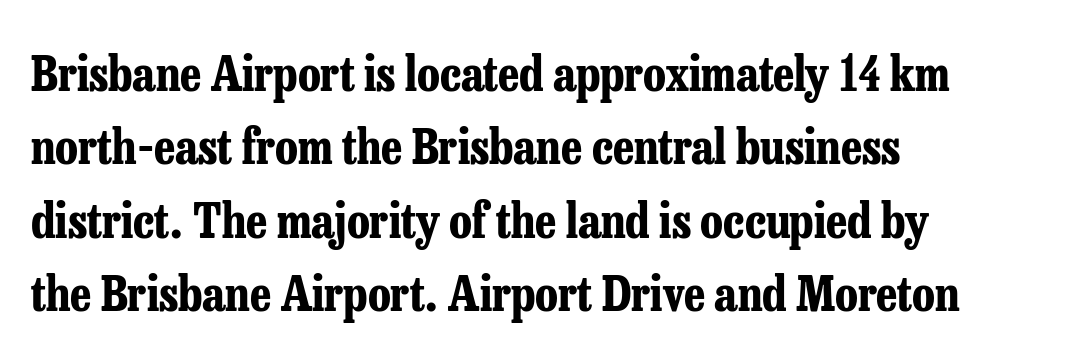
Q: Is the text bold? A: Yes.
Q: Is the text italic (slanted)? A: No, it is upright.
Q: Is the typeface a serif or a sans-serif typeface? A: Serif.
Q: Is the text underlined? A: No.
Q: How is the paragraph aligned? A: Left-aligned.
Q: Is the spacing between letters normal or unusually wide? A: Normal.
Q: Is the spacing between lines tight, normal or loose? A: Normal.
Q: Width (condensed, normal, or wide)? A: Condensed.
Q: Stroke contrast? A: Low.
Q: x-height? A: Medium.
Q: Monospaced? A: No.
